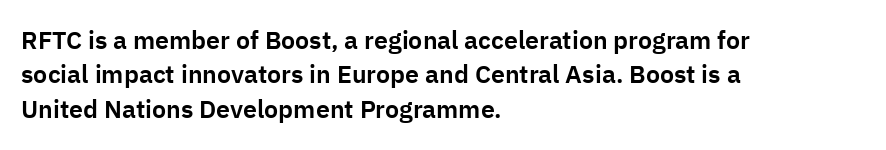
The image shows 25 px text type, upright; set left-aligned, normal line spacing (1.38x), normal letter spacing, not underlined.
